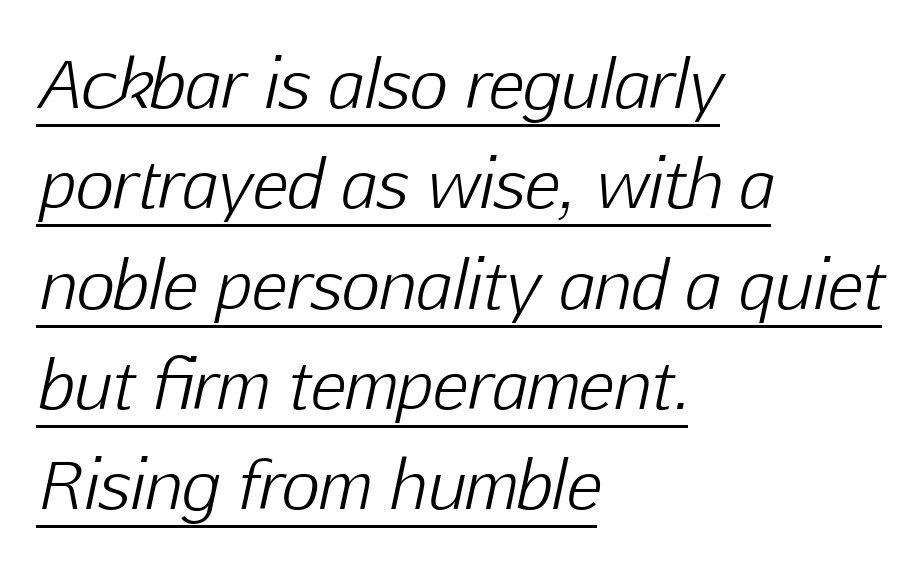
Q: Is the text bold? A: No.
Q: Is the text italic (slanted)? A: Yes, it leans right by about 12 degrees.
Q: Is the text underlined? A: Yes.
Q: How is the paragraph aligned? A: Left-aligned.
Q: Is the spacing between letters normal or unusually wide? A: Normal.
Q: Is the spacing between lines tight, normal or loose? A: Normal.
Q: Width (condensed, normal, or wide)? A: Normal.
Q: Stroke contrast? A: Low.
Q: x-height? A: Medium.
Q: Monospaced? A: No.
